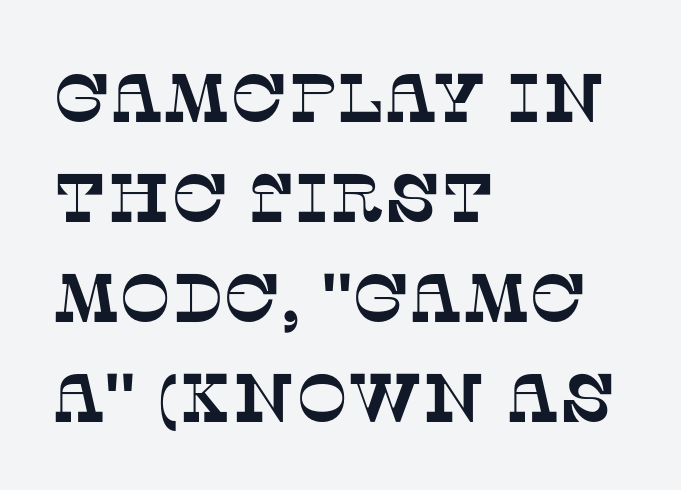
{"serif": "yes", "width": "normal", "stroke_contrast": "low", "x_height": "large", "monospaced": "no", "underline": "no", "align": "left", "line_spacing": "normal", "line_spacing_ratio": 1.45, "letter_spacing": "normal", "letter_spacing_em": 0.0, "glyph_px": 69}
